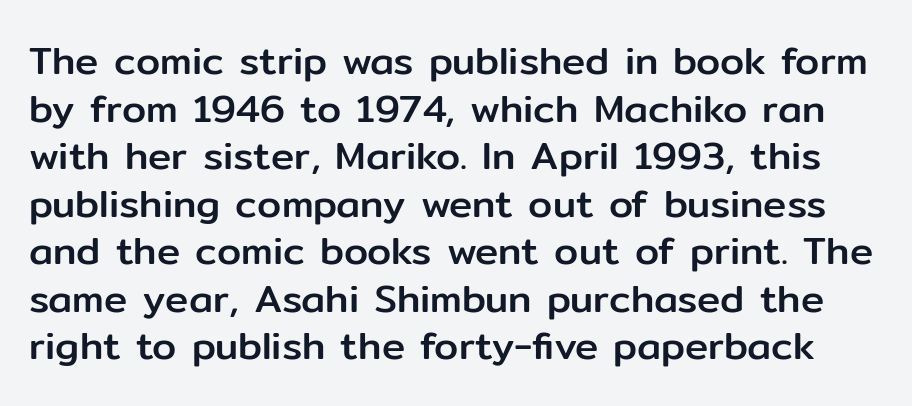
{"serif": "no", "italic": "no", "width": "normal", "stroke_contrast": "low", "x_height": "medium", "monospaced": "no", "underline": "no", "line_spacing_ratio": 1.22, "letter_spacing": "normal", "letter_spacing_em": 0.0, "glyph_px": 39}
